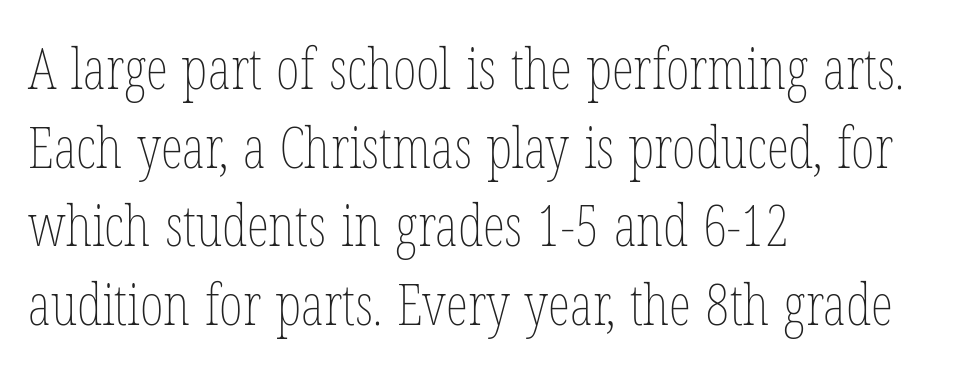
The image shows 57 px thin, condensed type, upright; set left-aligned, normal line spacing (1.38x), normal letter spacing, not underlined; low stroke contrast and a medium x-height.
